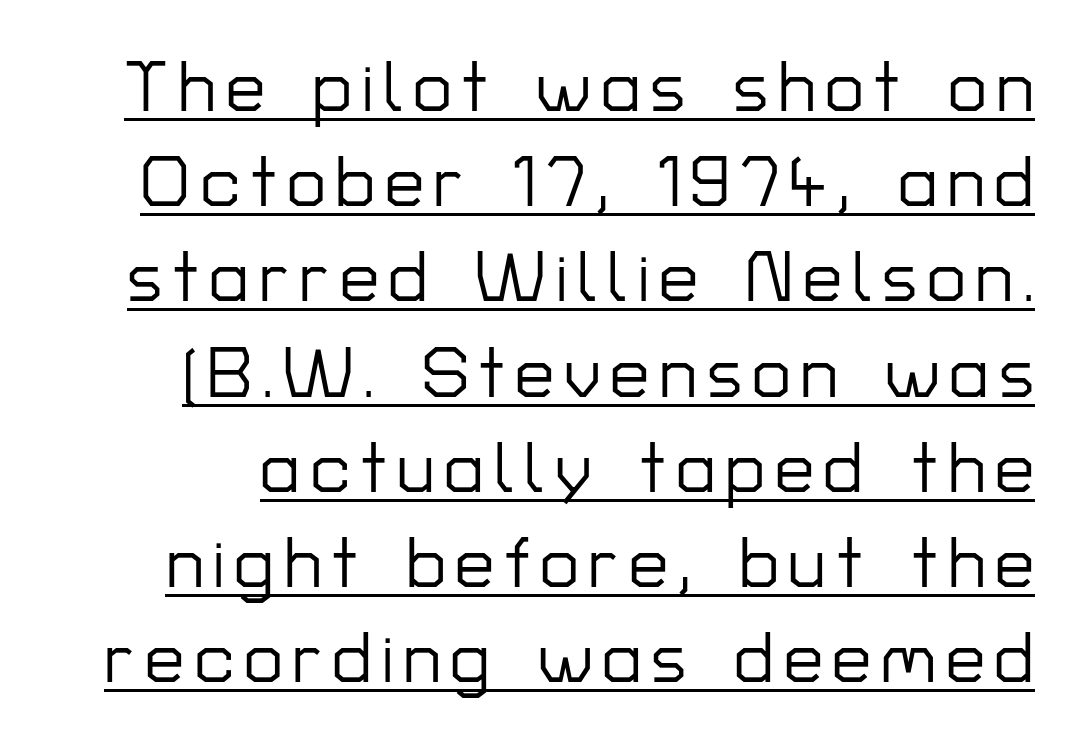
Q: Is the text italic (slanted)? A: No, it is upright.
Q: Is the typeface a serif or a sans-serif typeface? A: Sans-serif.
Q: Is the text underlined? A: Yes.
Q: Is the spacing between lines tight, normal or loose? A: Normal.
Q: Width (condensed, normal, or wide)? A: Normal.
Q: Stroke contrast? A: Low.
Q: x-height? A: Medium.
Q: Monospaced? A: No.
